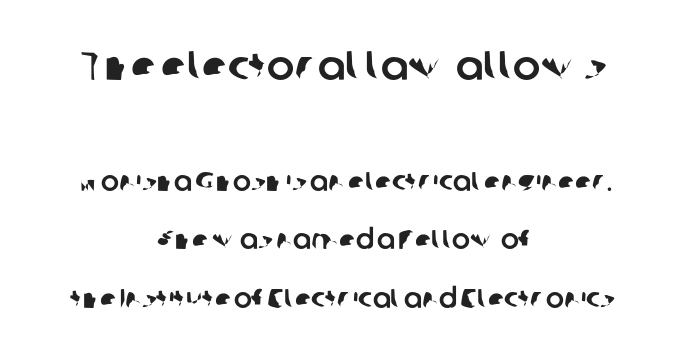
Varying glyph widths throughout — classic text-font behaviour. Anything drawn beneath the words? Only blank space. Caption: standard tracking, unaltered. Quick note: interline space is abundant.
